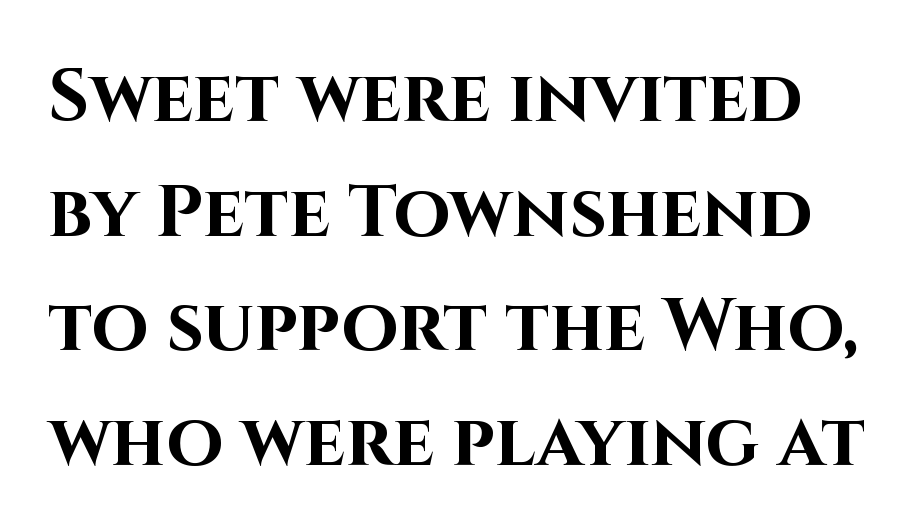
{"serif": "no", "italic": "no", "bold": "yes", "weight": "bold", "width": "normal", "stroke_contrast": "high", "x_height": "large", "monospaced": "no", "underline": "no", "line_spacing": "normal", "line_spacing_ratio": 1.57, "letter_spacing": "normal", "letter_spacing_em": 0.0, "glyph_px": 73}
